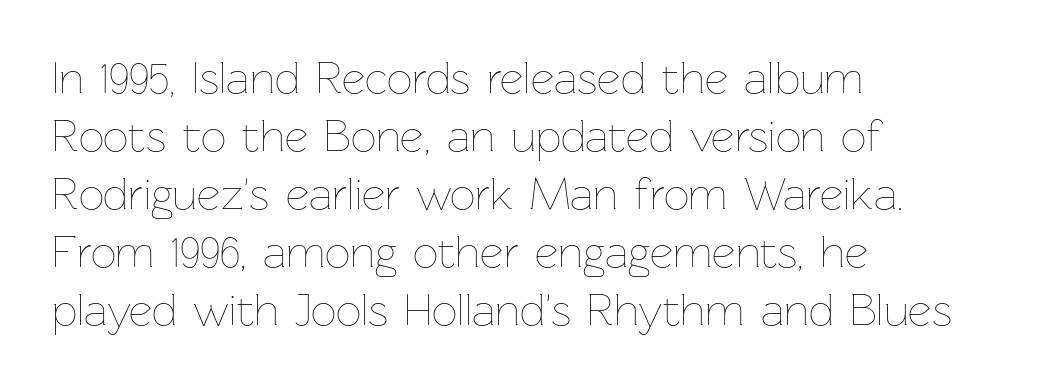
Q: Is the text bold? A: No.
Q: Is the text italic (slanted)? A: No, it is upright.
Q: Is the text underlined? A: No.
Q: How is the paragraph aligned? A: Left-aligned.
Q: Is the spacing between letters normal or unusually wide? A: Normal.
Q: Is the spacing between lines tight, normal or loose? A: Normal.
Q: Width (condensed, normal, or wide)? A: Normal.
Q: Stroke contrast? A: Low.
Q: x-height? A: Medium.
Q: Monospaced? A: No.
